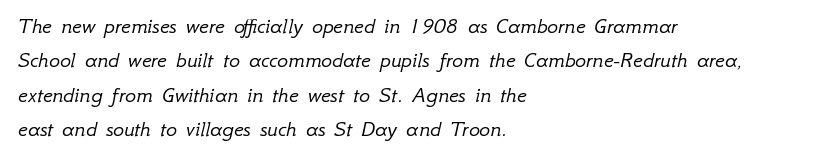
This sample keeps an unexceptional amount of space between lines. The passage shown is not bold in any degree. If you drew a ruler down the left edge, every line would touch it. Glance below the letters and you will spot only blank space.
